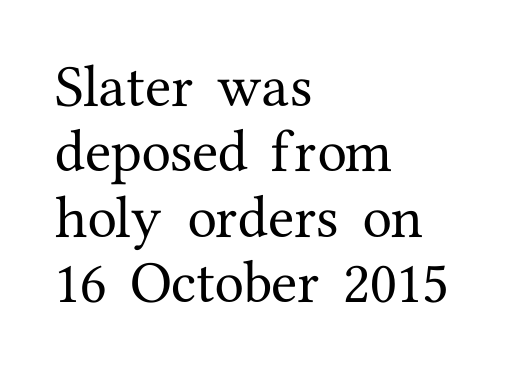
The image shows 48 px serif type, upright; set left-aligned, normal line spacing (1.36x), normal letter spacing, not underlined; medium stroke contrast and a medium x-height.
